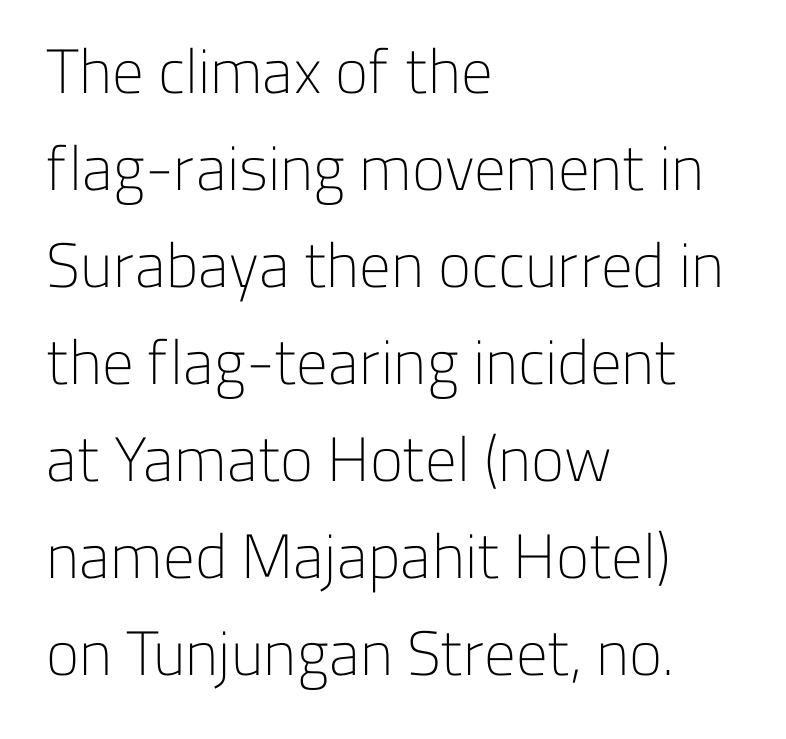
Compared with typical body copy, the letter spacing here is the same. Italic? Not at all — the glyphs are vertical. Rule under the text: the space is simply empty. These glyphs show unthickened strokes, regular width or finer. The face used here is a sans, in the tradition of grotesques and geometrics.
